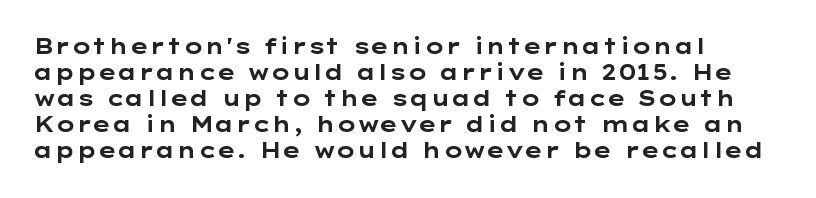
The image shows 21 px bold type, upright; set left-aligned, line spacing 1.24x, normal letter spacing, not underlined.
